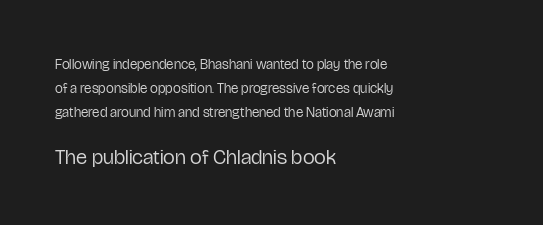
The image shows 21 px text type, upright; set left-aligned, line spacing 1.71x, normal letter spacing, not underlined; the second (bottom) block is 1.5x larger.
